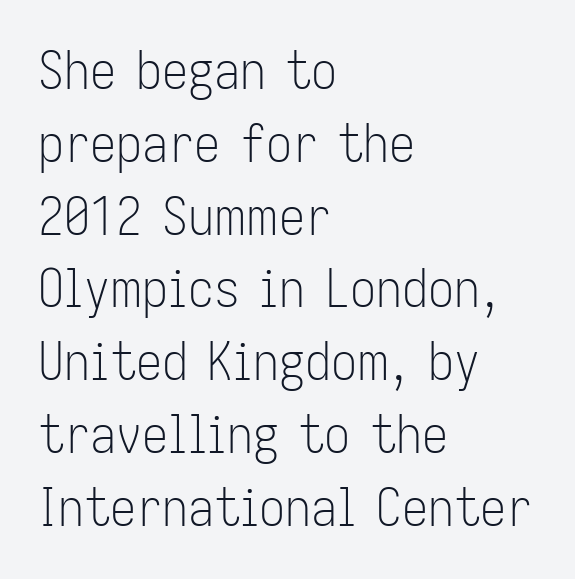
{"serif": "no", "italic": "no", "bold": "no", "weight": "light", "width": "condensed", "stroke_contrast": "low", "x_height": "medium", "monospaced": "no", "underline": "no", "align": "left", "line_spacing": "normal", "line_spacing_ratio": 1.4, "letter_spacing": "normal", "letter_spacing_em": 0.0, "glyph_px": 52}
